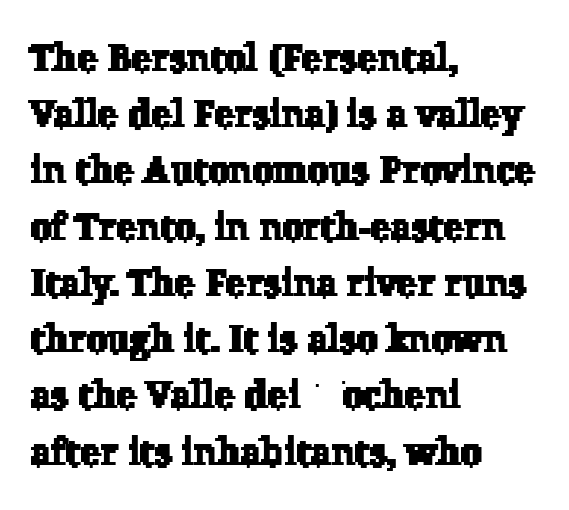
Q: Is the typeface a serif or a sans-serif typeface? A: Serif.
Q: Is the text underlined? A: No.
Q: How is the paragraph aligned? A: Left-aligned.
Q: Is the spacing between letters normal or unusually wide? A: Normal.
Q: Is the spacing between lines tight, normal or loose? A: Normal.
Q: Width (condensed, normal, or wide)? A: Normal.
Q: Stroke contrast? A: Low.
Q: x-height? A: Medium.
Q: Monospaced? A: No.
